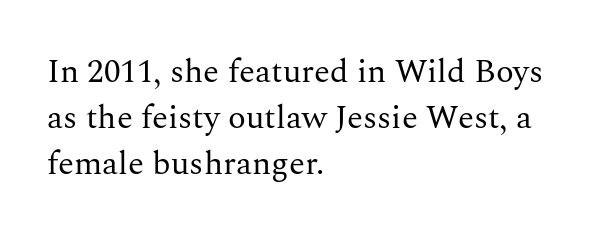
Q: Is the text bold? A: No.
Q: Is the text italic (slanted)? A: No, it is upright.
Q: Is the typeface a serif or a sans-serif typeface? A: Serif.
Q: Is the text underlined? A: No.
Q: How is the paragraph aligned? A: Left-aligned.
Q: Is the spacing between letters normal or unusually wide? A: Normal.
Q: Is the spacing between lines tight, normal or loose? A: Normal.
Q: Width (condensed, normal, or wide)? A: Normal.
Q: Stroke contrast? A: Medium.
Q: x-height? A: Medium.
Q: Monospaced? A: No.
